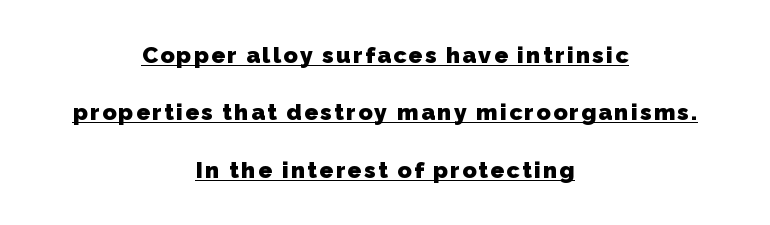
A full-strength bold gives these letters their thick strokes. The text block is weighted toward neither margin, spreading evenly from the middle. Horizontal bands of white between lines are thick stripes. The face used here appears with an underline applied.
